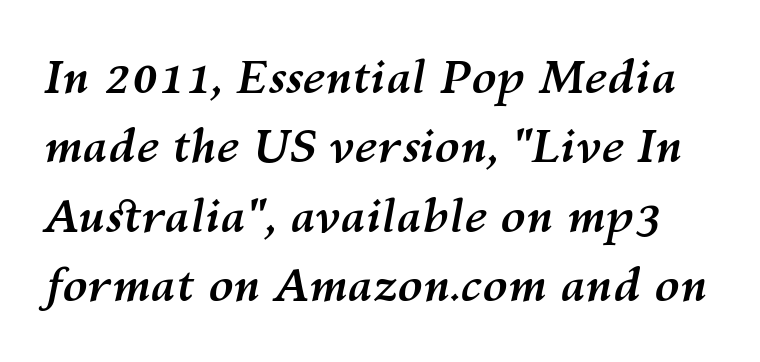
Q: Is the text bold? A: Yes.
Q: Is the text italic (slanted)? A: Yes, it leans right by about 10 degrees.
Q: Is the text underlined? A: No.
Q: Is the spacing between letters normal or unusually wide? A: Normal.
Q: Is the spacing between lines tight, normal or loose? A: Normal.
Q: Width (condensed, normal, or wide)? A: Normal.
Q: Stroke contrast? A: Medium.
Q: x-height? A: Medium.
Q: Monospaced? A: No.
